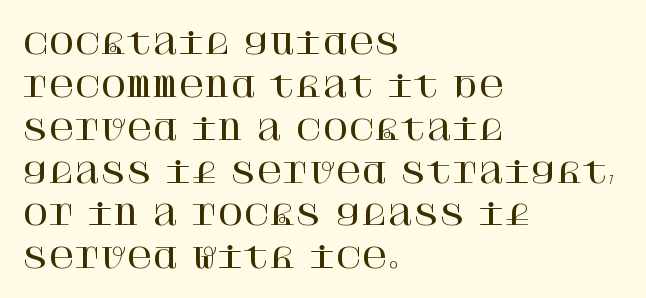
{"serif": "yes", "italic": "no", "width": "normal", "stroke_contrast": "high", "x_height": "large", "underline": "no", "align": "left", "line_spacing": "normal", "line_spacing_ratio": 1.53, "letter_spacing": "normal", "letter_spacing_em": 0.0, "glyph_px": 28}
